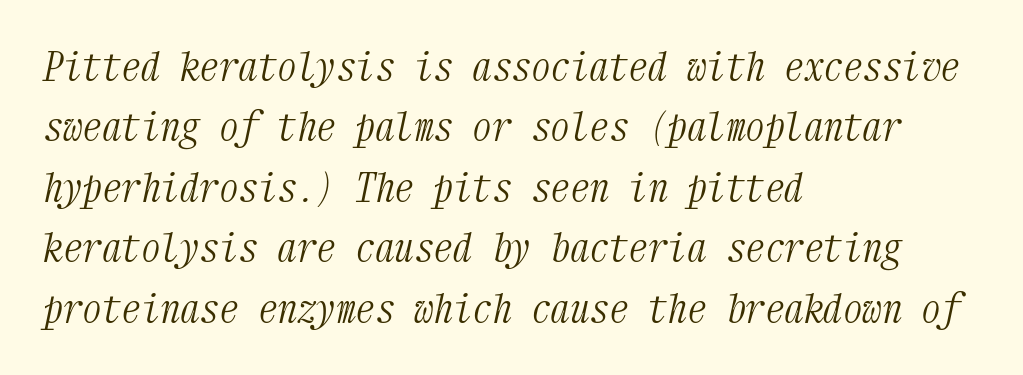
Q: Is the text bold? A: No.
Q: Is the text italic (slanted)? A: Yes, it leans right by about 12 degrees.
Q: Is the typeface a serif or a sans-serif typeface? A: Serif.
Q: Is the text underlined? A: No.
Q: How is the paragraph aligned? A: Left-aligned.
Q: Is the spacing between letters normal or unusually wide? A: Normal.
Q: Is the spacing between lines tight, normal or loose? A: Normal.
Q: Width (condensed, normal, or wide)? A: Condensed.
Q: Stroke contrast? A: Medium.
Q: x-height? A: Medium.
Q: Monospaced? A: Yes.
